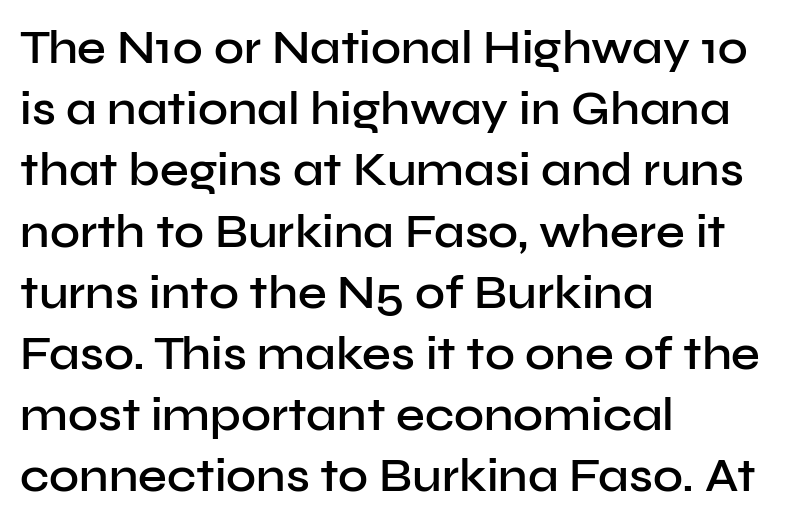
The image shows 46 px semibold sans-serif type, upright; set left-aligned, normal line spacing (1.33x), normal letter spacing, not underlined; low stroke contrast and a medium x-height.
